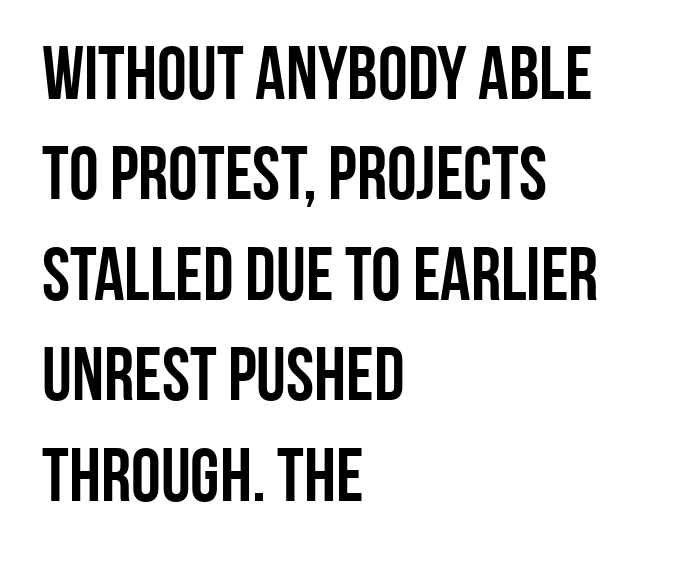
{"serif": "no", "italic": "no", "width": "condensed", "stroke_contrast": "low", "x_height": "large", "monospaced": "no", "underline": "no", "align": "left", "line_spacing": "normal", "line_spacing_ratio": 1.34, "letter_spacing": "normal", "letter_spacing_em": 0.0, "glyph_px": 75}
